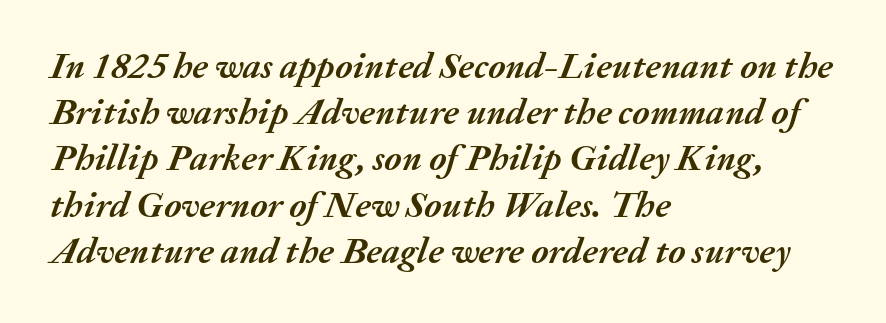
{"italic": "yes", "lean": "right", "slant_degrees": 20, "bold": "yes", "weight": "semibold", "width": "normal", "stroke_contrast": "medium", "x_height": "medium", "monospaced": "no", "underline": "no", "align": "left", "line_spacing": "normal", "line_spacing_ratio": 1.25, "letter_spacing": "normal", "letter_spacing_em": 0.0, "glyph_px": 37}
